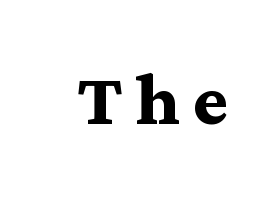
Q: Is the text bold? A: Yes.
Q: Is the text italic (slanted)? A: No, it is upright.
Q: Is the typeface a serif or a sans-serif typeface? A: Serif.
Q: Is the text underlined? A: No.
Q: Width (condensed, normal, or wide)? A: Wide.
Q: Stroke contrast? A: Medium.
Q: x-height? A: Medium.
Q: Monospaced? A: No.
